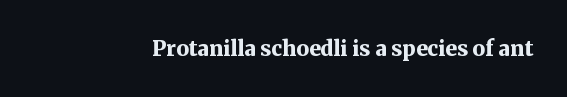
Q: Is the text bold? A: Yes.
Q: Is the text italic (slanted)? A: No, it is upright.
Q: Is the text underlined? A: No.
Q: Is the spacing between letters normal or unusually wide? A: Normal.
